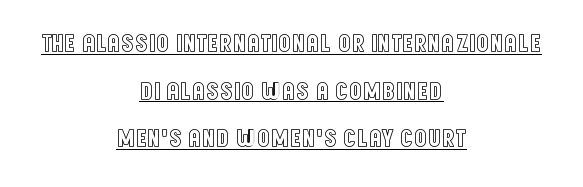
Notice how the stems are strictly vertical — no italics here. Here the glyphs are tracked normally, forming tight word shapes. Looks like someone drew a line under every word here. Which margin do the lines hug? Neither — every line sits in the middle.
